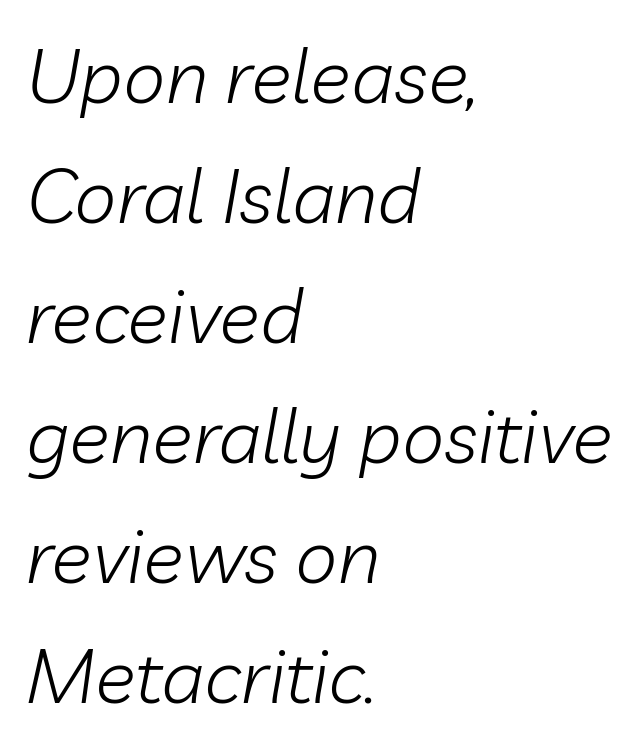
The image shows 76 px light type, italic (leaning right); set left-aligned, normal line spacing (1.58x), normal letter spacing, not underlined; low stroke contrast and a medium x-height.
